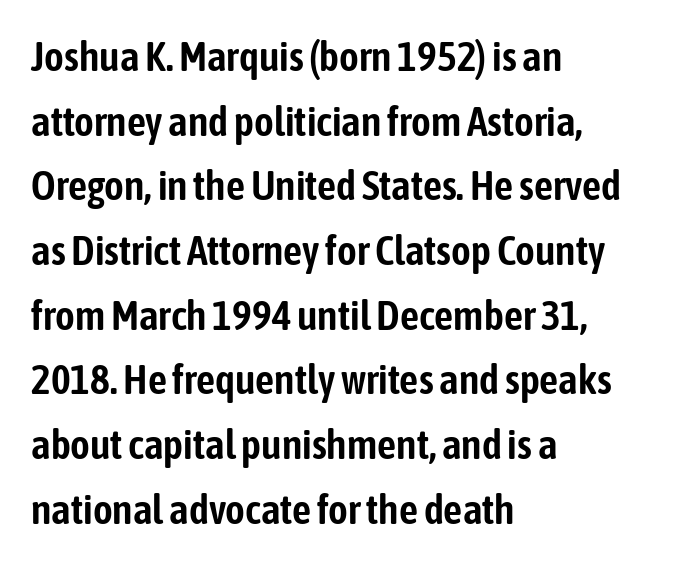
The image shows 42 px condensed sans-serif type, upright; set left-aligned, normal line spacing (1.54x), normal letter spacing, not underlined; low stroke contrast and a medium x-height.
